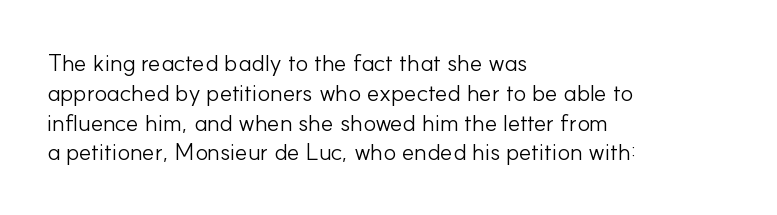
If you drew a line through each stem, it would be perfectly vertical. Tracking value appears to be zero — textbook default spacing. The rag falls on the right side of this text block. The face looks like a standard text weight, possibly lighter. The string is rendered with underlining switched off.
